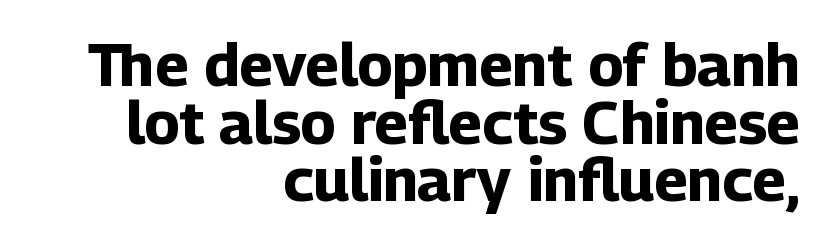
Spacing verdict: proportional, widths tailored to each character. Alignment: flush right. These lines huddle together more closely than default settings would place them. No feet cap the strokes, marking this as sans-serif type. Students, note that the glyphs here touch the page at normal intervals. You'd pick this weight for a headline — it's a proper bold.
